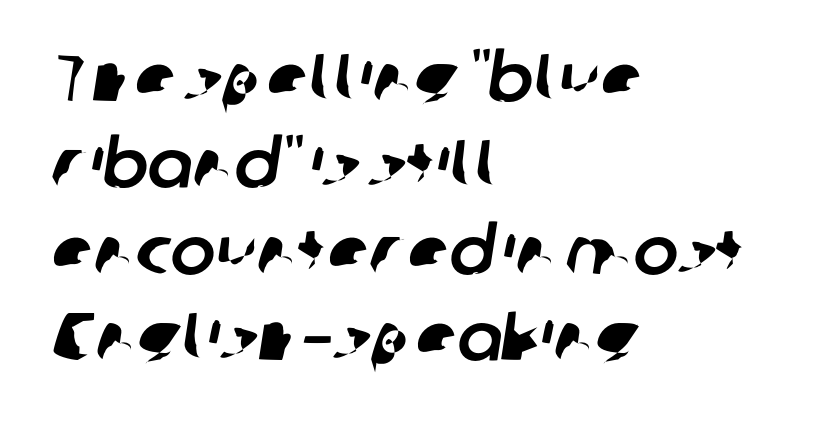
The image shows 67 px sans-serif type; set left-aligned, normal line spacing (1.29x), normal letter spacing, not underlined; low stroke contrast and a medium x-height.
